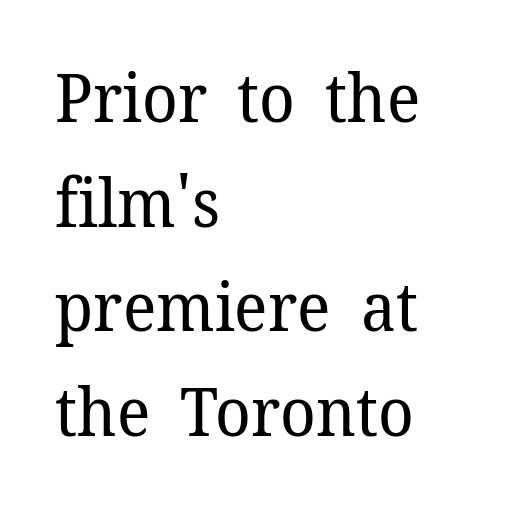
{"serif": "yes", "italic": "no", "bold": "no", "weight": "regular", "width": "normal", "stroke_contrast": "low", "x_height": "medium", "monospaced": "no", "underline": "no", "align": "left", "line_spacing": "normal", "line_spacing_ratio": 1.56, "letter_spacing": "normal", "letter_spacing_em": 0.0, "glyph_px": 67}
